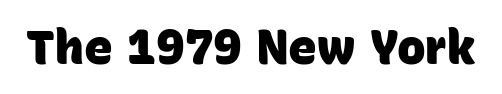
Q: Is the text bold? A: Yes.
Q: Is the typeface a serif or a sans-serif typeface? A: Sans-serif.
Q: Is the text underlined? A: No.
Q: Is the spacing between letters normal or unusually wide? A: Normal.
Q: Width (condensed, normal, or wide)? A: Normal.
Q: Stroke contrast? A: Low.
Q: x-height? A: Large.
Q: Monospaced? A: No.
